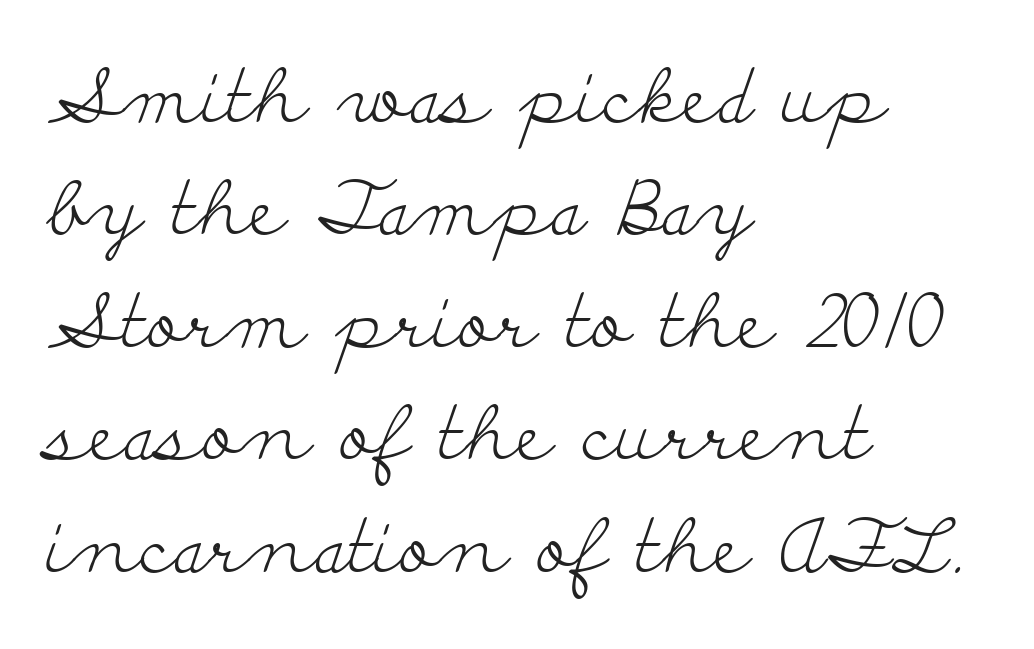
The image shows 75 px light, wide serif type; set left-aligned, normal line spacing (1.5x), normal letter spacing, not underlined; low stroke contrast and a small x-height.
